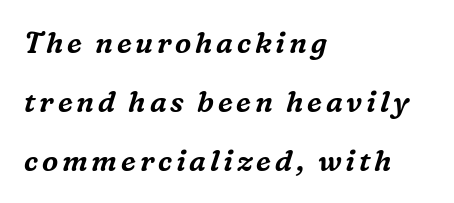
{"serif": "yes", "italic": "yes", "lean": "right", "slant_degrees": 16, "width": "normal", "stroke_contrast": "medium", "x_height": "medium", "monospaced": "no", "underline": "no", "align": "left", "line_spacing": "loose", "line_spacing_ratio": 2.03, "glyph_px": 29}
